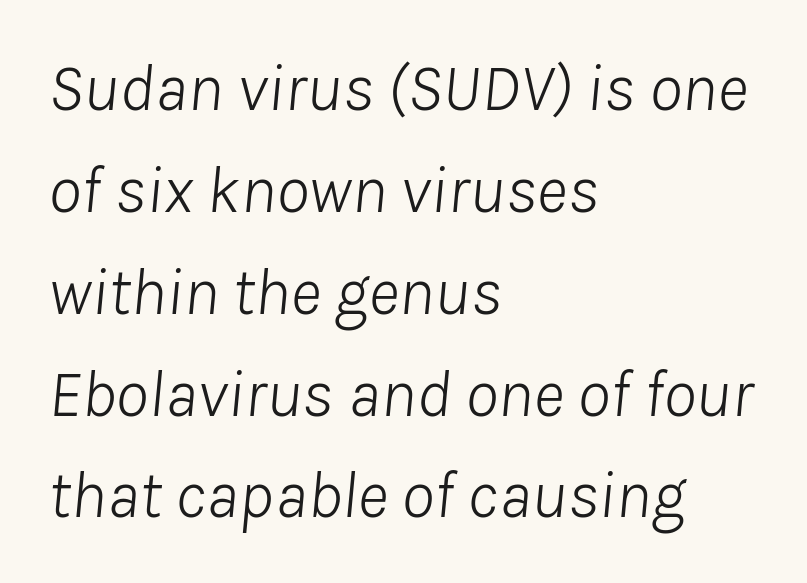
Does the copy run flush right? No — it runs flush left. In terms of leading, this rendering sits right in the middle. How are the letters spaced? Ordinarily, with no added tracking. Is this a heavy cut? Hardly; it is regular or lighter. Words float on clear page, feet unadorned. Compared with ordinary roman type, these characters are visibly tilted.
